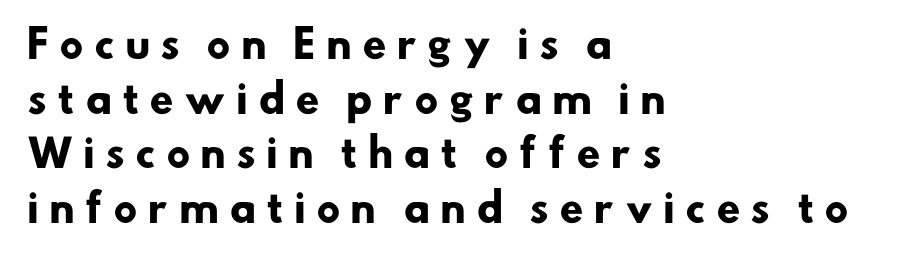
{"serif": "no", "bold": "yes", "weight": "heavy", "width": "normal", "stroke_contrast": "low", "x_height": "small", "monospaced": "no", "underline": "no", "align": "left", "line_spacing": "normal", "line_spacing_ratio": 1.44, "letter_spacing": "wide", "letter_spacing_em": 0.26, "glyph_px": 38}
